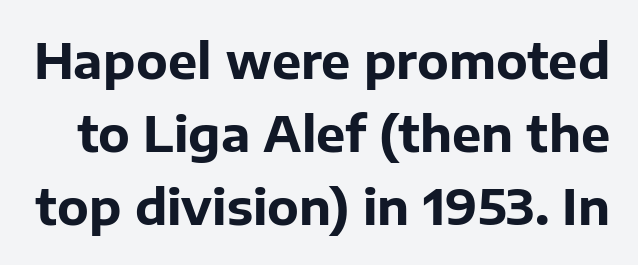
This sample has the flowing, uneven cadence of proportional lettering. One glance says typical: line gaps are just what's usual. The rendering uses a bold face; every stroke is thick and dark. The characters display no serif detailing; their extremities are plain. Rendered with straight, roman letterforms. Letter spacing: default.
